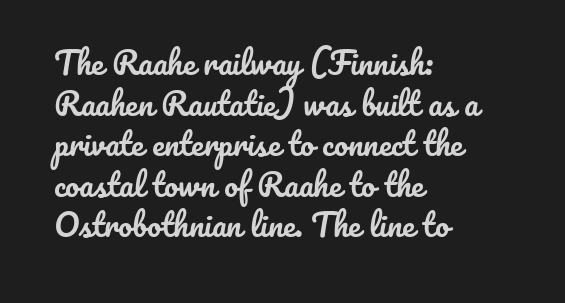
Is this a fixed-width face? No — the glyphs have proportional, varying widths. Lines of text with bare space underneath. These lines sit exactly where default settings would place them. The passage is arranged the way most books set body copy — flush left.
